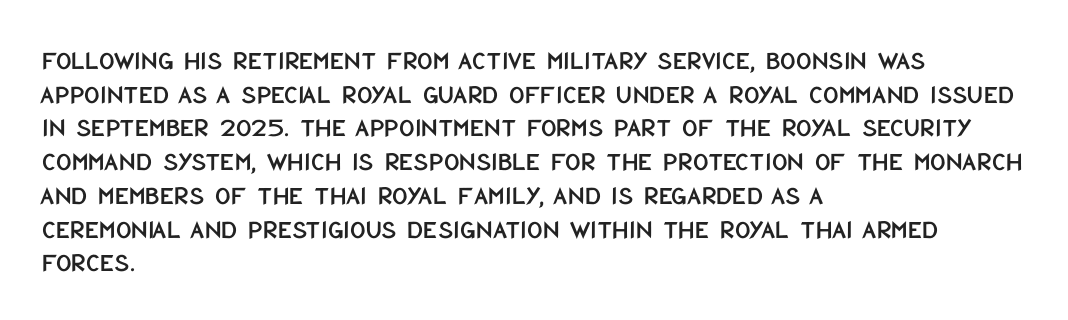
The image shows 27 px text type, upright; set left-aligned, normal line spacing (1.25x), normal letter spacing, not underlined.
